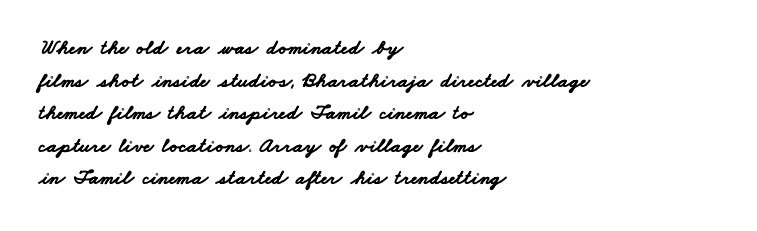
Just letters on the line, the space beneath them empty. If you measured baseline to baseline, you'd find a middling distance. As a designer I'd log this as weight 700, bold. This sample is left-justified, so line endings fall wherever the words run out. Inter-character spacing is left at the font's built-in metrics.
